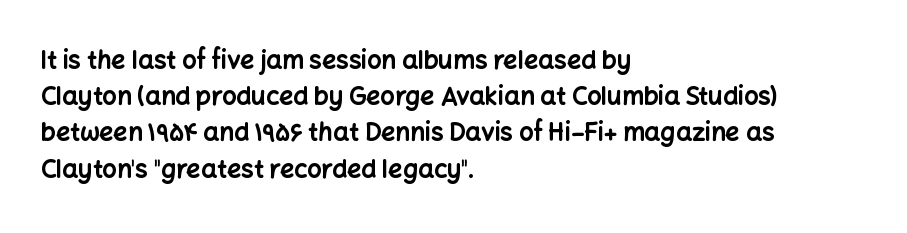
The image shows 25 px bold type, upright; set left-aligned, normal line spacing (1.45x), normal letter spacing, not underlined.
